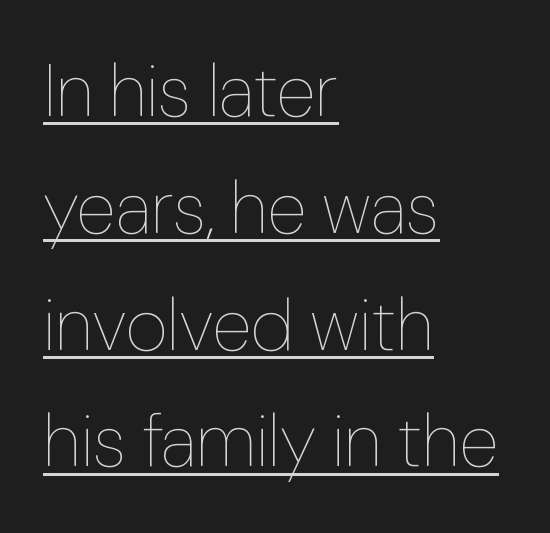
Q: Is the text bold? A: No.
Q: Is the text italic (slanted)? A: No, it is upright.
Q: Is the text underlined? A: Yes.
Q: How is the paragraph aligned? A: Left-aligned.
Q: Is the spacing between letters normal or unusually wide? A: Normal.
Q: Is the spacing between lines tight, normal or loose? A: Normal.
Q: Width (condensed, normal, or wide)? A: Normal.
Q: Stroke contrast? A: Low.
Q: x-height? A: Medium.
Q: Monospaced? A: No.
